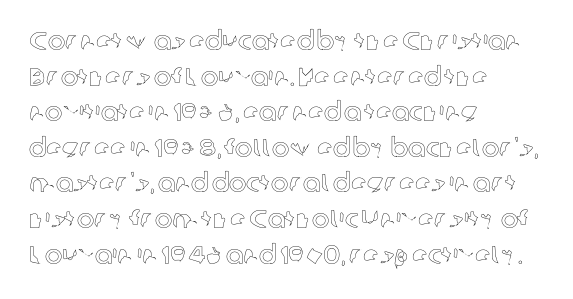
Compared with a centered layout, this one pins lines to the left instead. These lines were composed using upright roman letters. The type is set solid horizontally, with unmodified tracking. Vertical spacing — default. A bare baseline throughout the passage.
